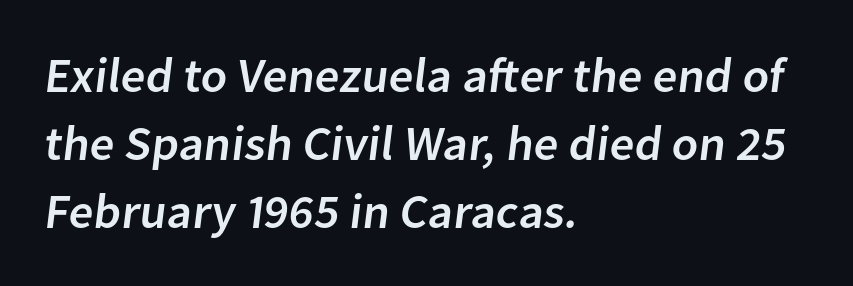
{"serif": "no", "width": "normal", "stroke_contrast": "low", "x_height": "medium", "monospaced": "no", "underline": "no", "align": "left", "line_spacing": "normal", "line_spacing_ratio": 1.39, "letter_spacing": "normal", "letter_spacing_em": 0.0, "glyph_px": 49}
